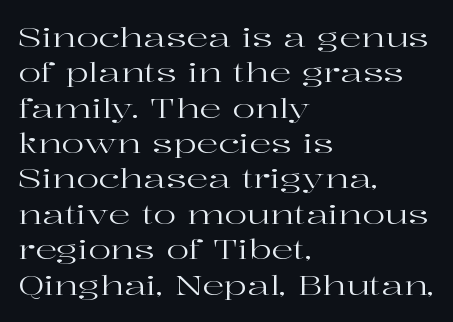
Line beginnings align vertically; line endings do not. The typography opts for an upright posture over an oblique one. Baseline-to-baseline distance is the conventional proportion of letter height. The characters are drawn with everyday or finer stroke widths. Here the glyphs are tracked normally, forming tight word shapes.
